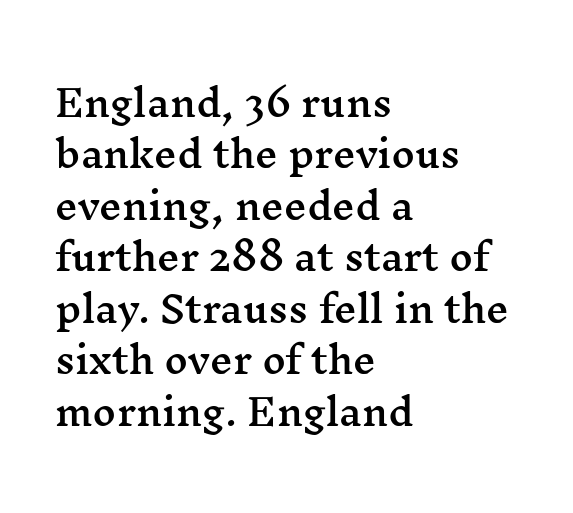
The image shows 36 px wide serif type, upright; set left-aligned, normal line spacing (1.43x), normal letter spacing, not underlined; medium stroke contrast and a medium x-height.
